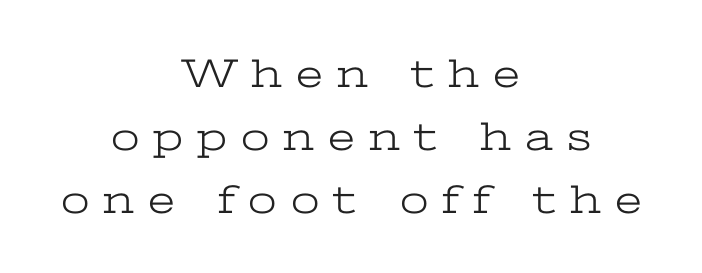
The text was rendered using a seriffed face with decorative stroke endings. This is not heavy type; no bold has been used. This rendering widens character spacing well past its baseline value. Normally led — the rows are evenly, conventionally spaced. Ordinary non-slanted type is in use.
